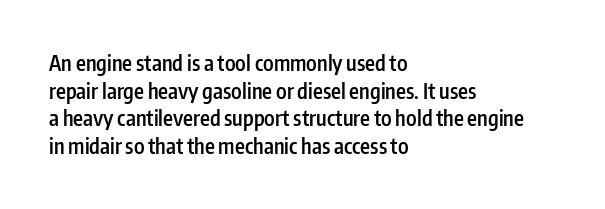
The image shows 21 px text type, upright; set left-aligned, normal line spacing (1.32x), normal letter spacing, not underlined.
